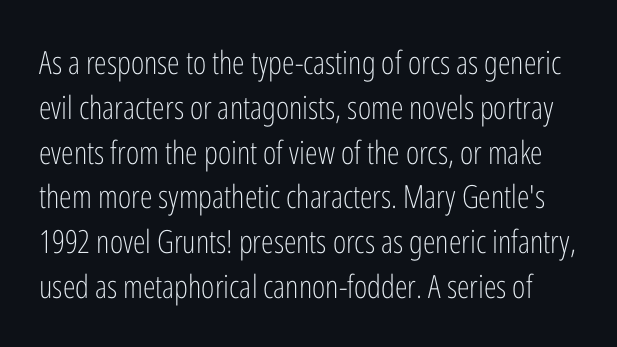
Q: Is the text bold? A: No.
Q: Is the text italic (slanted)? A: No, it is upright.
Q: Is the typeface a serif or a sans-serif typeface? A: Sans-serif.
Q: Is the text underlined? A: No.
Q: Is the spacing between letters normal or unusually wide? A: Normal.
Q: Is the spacing between lines tight, normal or loose? A: Normal.
Q: Width (condensed, normal, or wide)? A: Condensed.
Q: Stroke contrast? A: Low.
Q: x-height? A: Medium.
Q: Monospaced? A: No.
